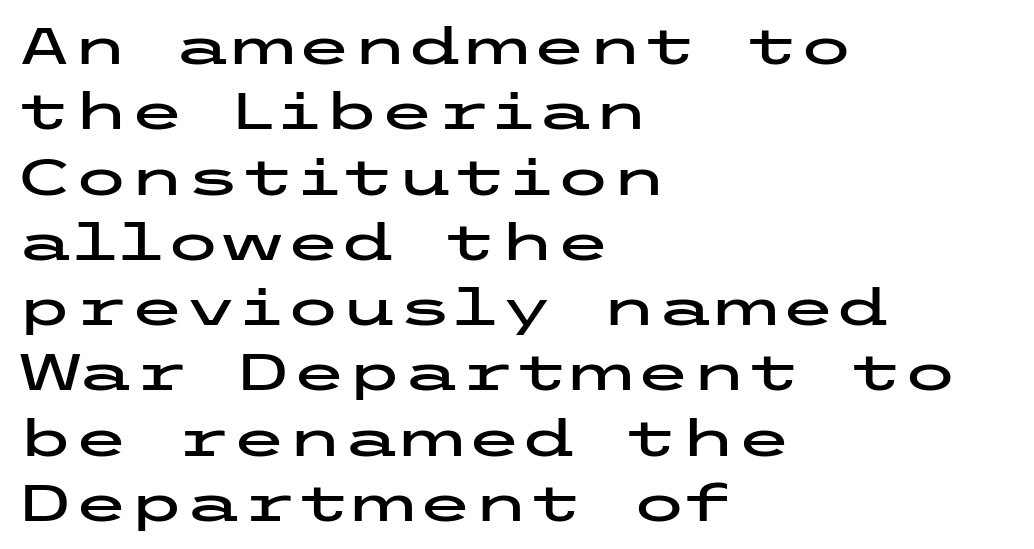
Q: Is the text italic (slanted)? A: No, it is upright.
Q: Is the typeface a serif or a sans-serif typeface? A: Sans-serif.
Q: Is the text underlined? A: No.
Q: How is the paragraph aligned? A: Left-aligned.
Q: Is the spacing between letters normal or unusually wide? A: Normal.
Q: Is the spacing between lines tight, normal or loose? A: Normal.
Q: Width (condensed, normal, or wide)? A: Wide.
Q: Stroke contrast? A: Low.
Q: x-height? A: Medium.
